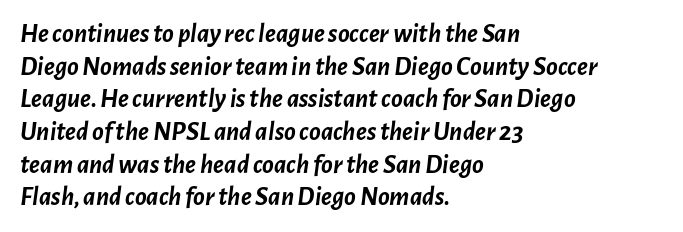
Glyph-to-glyph distance matches everyday printed text. These lines stack with their left ends in a neat column. The area under the type is left untouched. If you drew a line through each stem, it would be angled. The rendering uses a bold face; every stroke is thick and dark.
